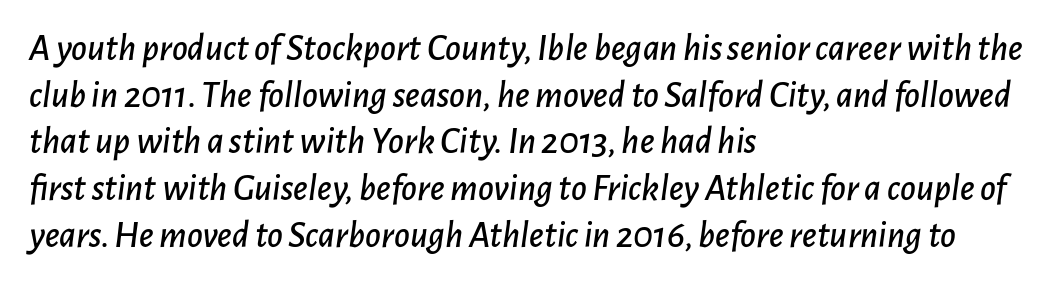
Unmarked baselines from the first word to the last. If you drew a ruler down the left edge, every line would touch it. Short note: letters normally spaced. This sample has the flowing, uneven cadence of proportional lettering. Every character sits at an angle, as italics do.
